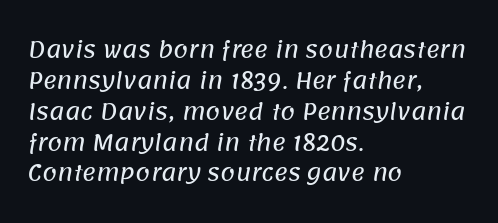
The lines in this sample share a left origin and differ only in where they stop. Underline: absent. If you measured baseline to baseline, you'd find a middling distance. Caption: standard tracking, unaltered.
